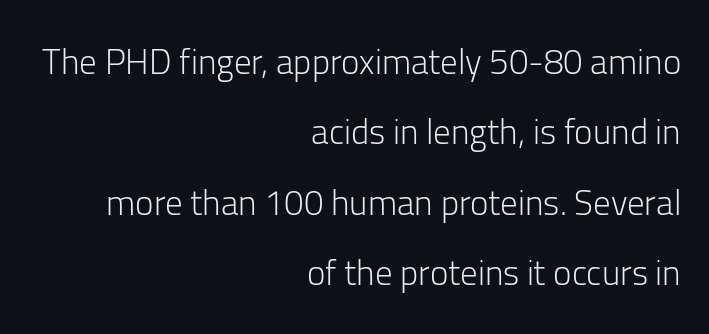
{"serif": "no", "italic": "no", "bold": "no", "weight": "light", "width": "normal", "stroke_contrast": "low", "x_height": "medium", "monospaced": "no", "underline": "no", "align": "right", "line_spacing": "loose", "line_spacing_ratio": 2.01, "letter_spacing": "normal", "letter_spacing_em": 0.0, "glyph_px": 35}
